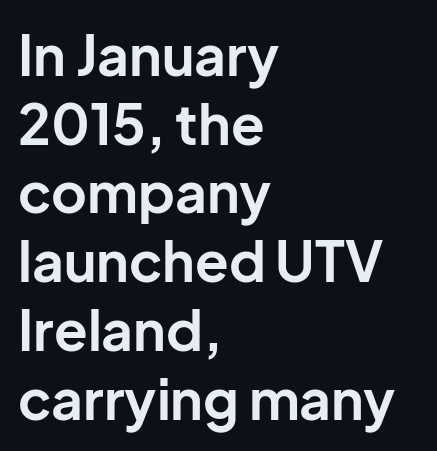
{"serif": "no", "italic": "no", "bold": "yes", "weight": "bold", "width": "normal", "stroke_contrast": "low", "x_height": "medium", "monospaced": "no", "underline": "no", "align": "left", "line_spacing": "normal", "line_spacing_ratio": 1.25, "letter_spacing": "normal", "letter_spacing_em": 0.0, "glyph_px": 55}
